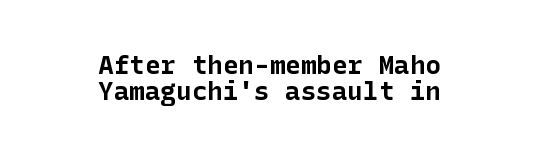
Q: Is the text bold? A: Yes.
Q: Is the text italic (slanted)? A: No, it is upright.
Q: Is the text underlined? A: No.
Q: How is the paragraph aligned? A: Centered.
Q: Is the spacing between letters normal or unusually wide? A: Normal.
Q: Is the spacing between lines tight, normal or loose? A: Tight.
